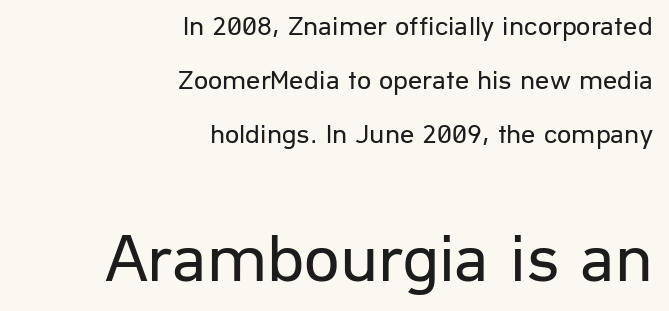
The line texture is even and compact thanks to regular tracking. Spacing verdict: proportional, widths tailored to each character. The strokes are not fattened; the text isn't bold. Unlike italic type, these characters show no tilt at all. A typesetter would call this leading open, well beyond the default. Reading top to bottom, the characters get bigger at the block break.
